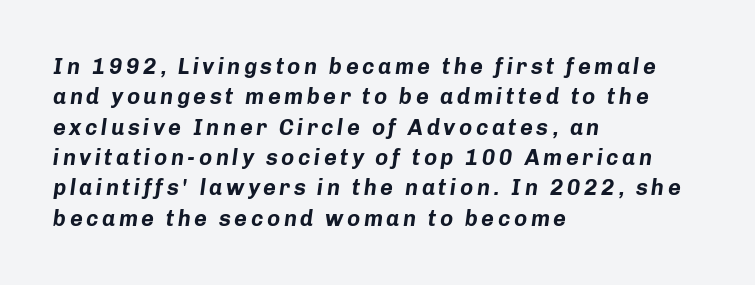
The image shows 22 px bold type, italic (leaning right); set left-aligned, normal line spacing (1.38x), not underlined.
